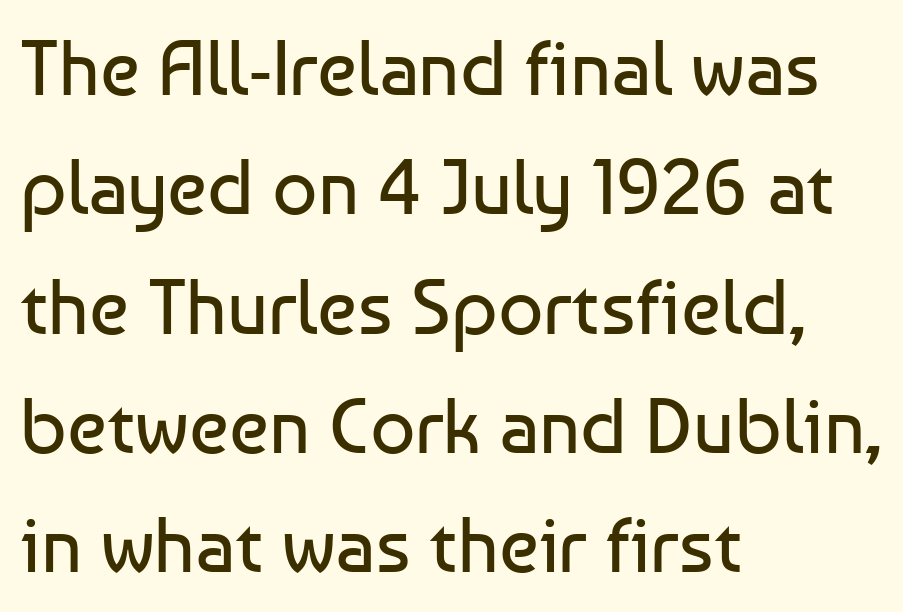
Q: Is the text bold? A: No.
Q: Is the text italic (slanted)? A: No, it is upright.
Q: Is the typeface a serif or a sans-serif typeface? A: Sans-serif.
Q: Is the text underlined? A: No.
Q: How is the paragraph aligned? A: Left-aligned.
Q: Is the spacing between letters normal or unusually wide? A: Normal.
Q: Is the spacing between lines tight, normal or loose? A: Normal.
Q: Width (condensed, normal, or wide)? A: Normal.
Q: Stroke contrast? A: Low.
Q: x-height? A: Medium.
Q: Monospaced? A: No.
